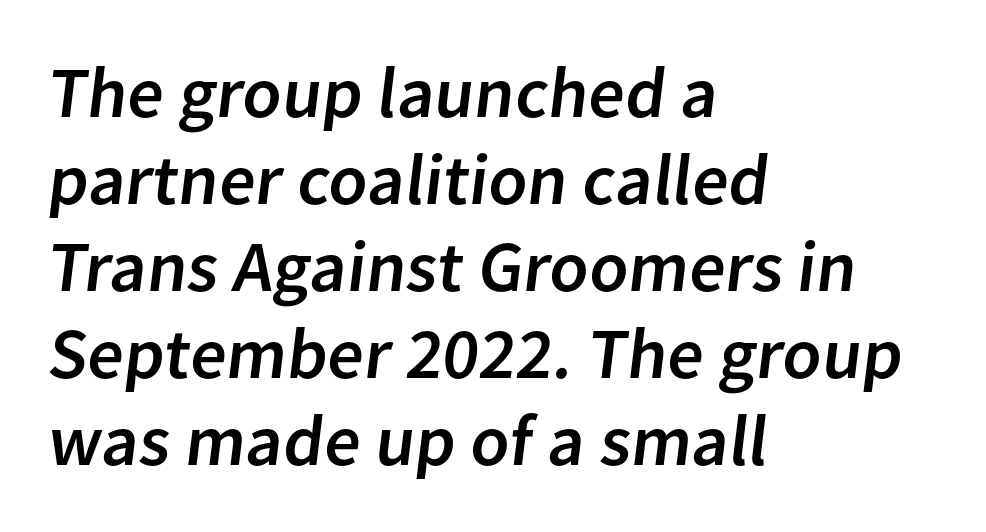
The image shows 72 px sans-serif type; set left-aligned, line spacing 1.21x, normal letter spacing, not underlined; low stroke contrast and a medium x-height.
